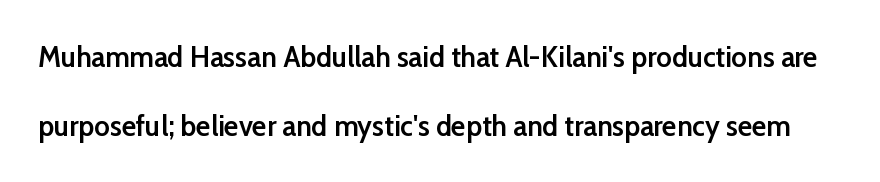
The line texture is even and compact thanks to regular tracking. The lines are spread far apart with generous leading. Is this a sans? Yes — the strokes have no serifs. Here the designer chose a conventional face with non-uniform glyph widths.
